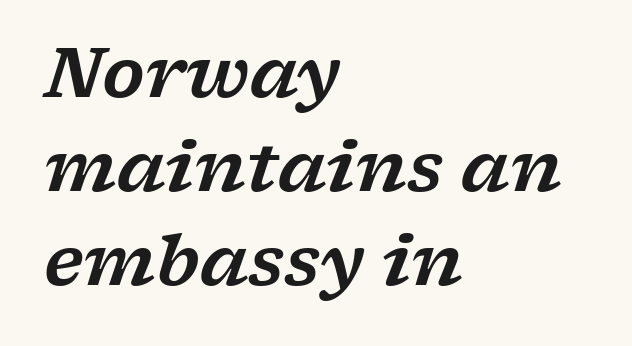
Q: Is the text italic (slanted)? A: Yes, it leans right by about 17 degrees.
Q: Is the typeface a serif or a sans-serif typeface? A: Serif.
Q: Is the text underlined? A: No.
Q: How is the paragraph aligned? A: Left-aligned.
Q: Is the spacing between letters normal or unusually wide? A: Normal.
Q: Is the spacing between lines tight, normal or loose? A: Normal.
Q: Width (condensed, normal, or wide)? A: Wide.
Q: Stroke contrast? A: Low.
Q: x-height? A: Medium.
Q: Monospaced? A: No.
